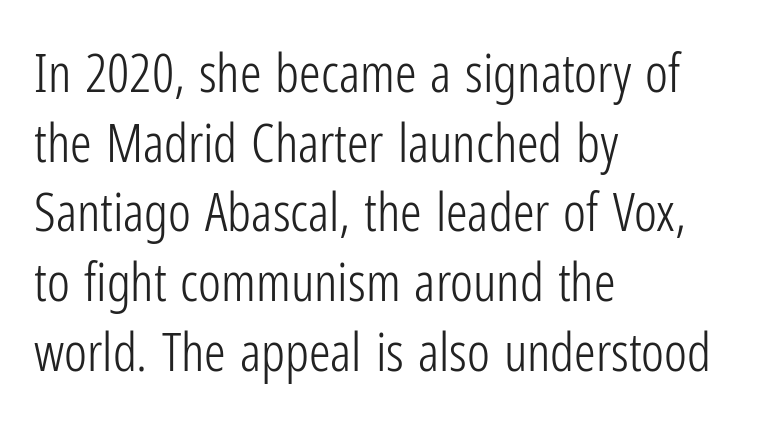
Horizontal bands of white between lines are of average thickness. The typesetter chose a ragged-right arrangement here. The typesetting does not lean heavy: it is not bold. Unlike a traditional serif, this face leaves its strokes unadorned. Every character sits straight up, as roman type does.
